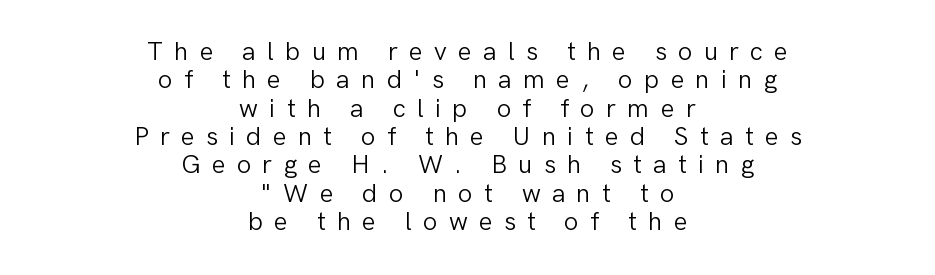
Q: Is the text bold? A: No.
Q: Is the text italic (slanted)? A: No, it is upright.
Q: Is the text underlined? A: No.
Q: How is the paragraph aligned? A: Centered.
Q: Is the spacing between letters normal or unusually wide? A: Unusually wide.
Q: Is the spacing between lines tight, normal or loose? A: Tight.
